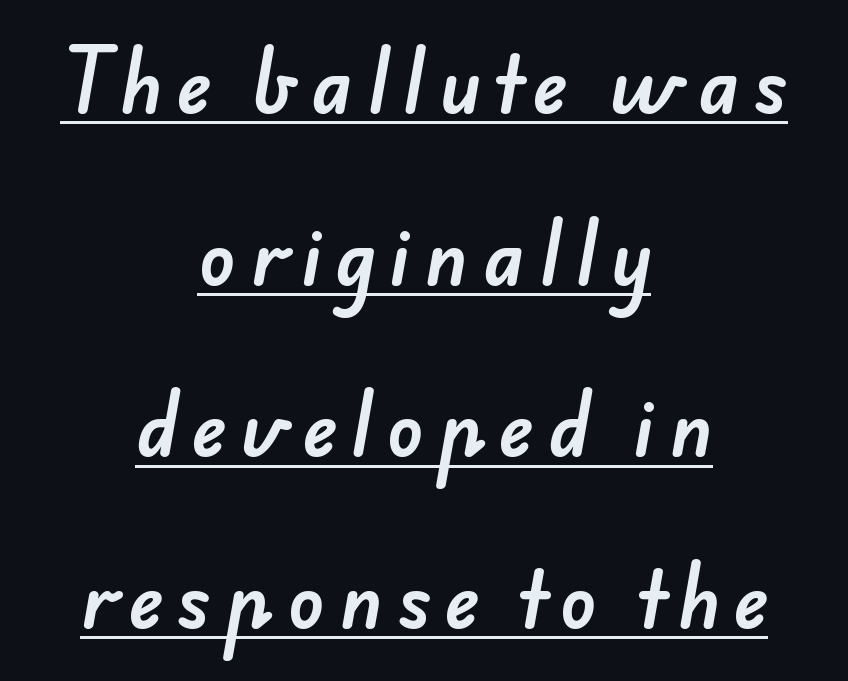
A great deal of white space separates one row of letters from the next. Is this a fixed-width face? No — the glyphs have proportional, varying widths. The paragraph has two soft edges and a firm central axis. Like a heading marked for emphasis, these lines bear an underscore.
